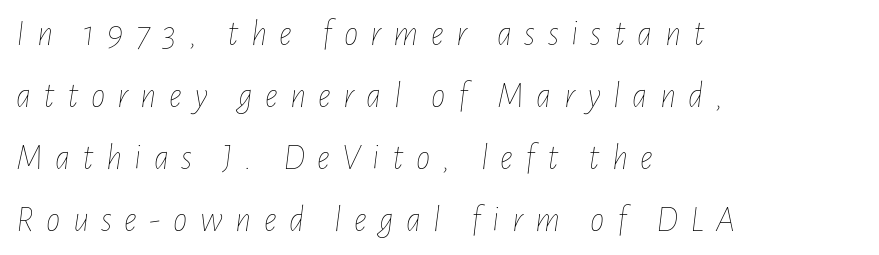
{"italic": "yes", "lean": "right", "slant_degrees": 7, "bold": "no", "weight": "thin", "width": "condensed", "stroke_contrast": "low", "x_height": "medium", "monospaced": "no", "underline": "no", "align": "left", "line_spacing_ratio": 1.72, "letter_spacing": "wide", "letter_spacing_em": 0.34, "glyph_px": 36}
